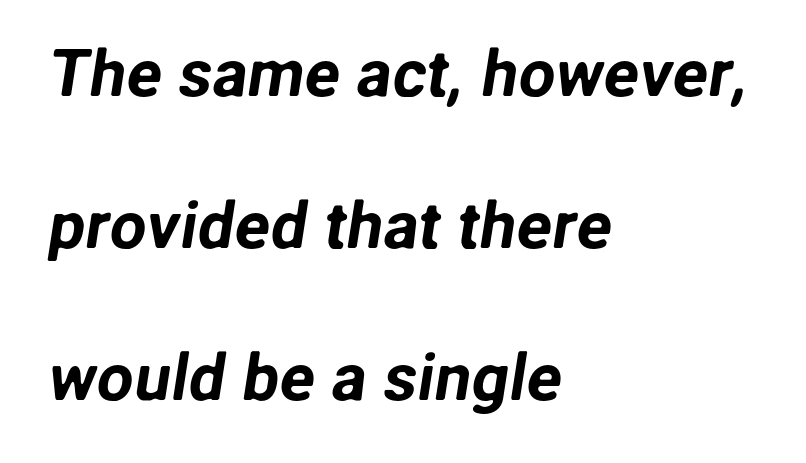
{"serif": "no", "width": "normal", "stroke_contrast": "low", "x_height": "medium", "monospaced": "no", "underline": "no", "align": "left", "line_spacing": "loose", "line_spacing_ratio": 2.3, "letter_spacing": "normal", "letter_spacing_em": 0.0, "glyph_px": 66}
